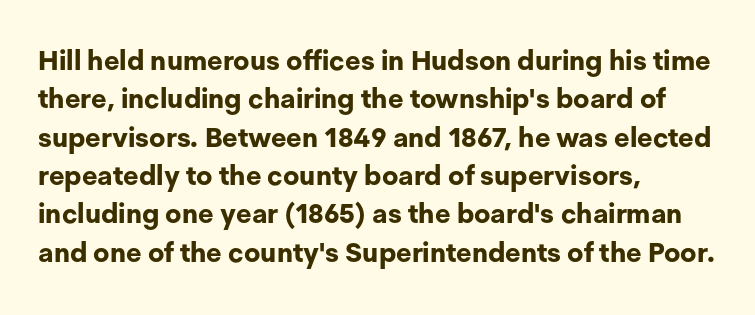
The image shows 27 px bold type, upright; set left-aligned, normal line spacing (1.42x), normal letter spacing, not underlined.
